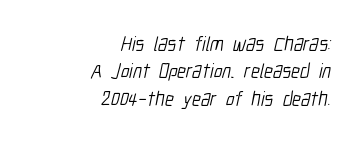
{"bold": "no", "underline": "no", "align": "right", "line_spacing": "normal", "line_spacing_ratio": 1.37, "letter_spacing": "normal", "letter_spacing_em": 0.0, "glyph_px": 20}
